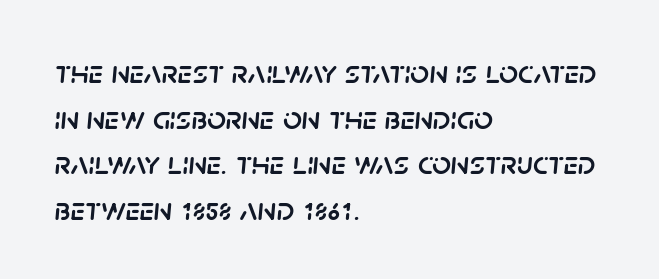
The image shows 33 px text type, italic (leaning right); set left-aligned, normal line spacing (1.38x), normal letter spacing, not underlined; low stroke contrast and a large x-height.
